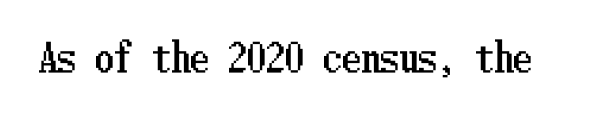
The image shows 38 px condensed type, upright; set normal letter spacing, not underlined; low stroke contrast and a medium x-height.
